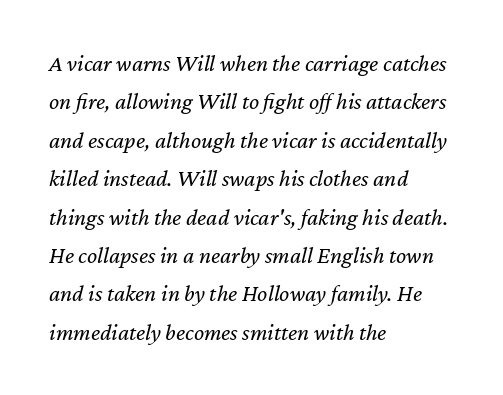
{"italic": "yes", "lean": "right", "slant_degrees": 12, "bold": "no", "underline": "no", "align": "left", "line_spacing": "normal", "line_spacing_ratio": 1.6, "letter_spacing": "normal", "letter_spacing_em": 0.0, "glyph_px": 24}
